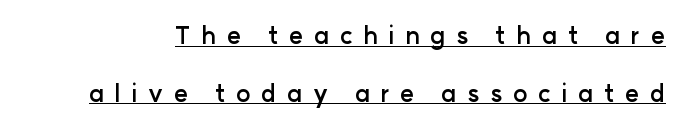
Emphasis is given by a line drawn under the lettering. In terms of leading, this rendering errs on the spacious side. Posture: straight, roman, zero tilt. Tracking value appears strongly positive — letters spread wide. Look at the stroke-to-counter ratio: heavy, a bold.
